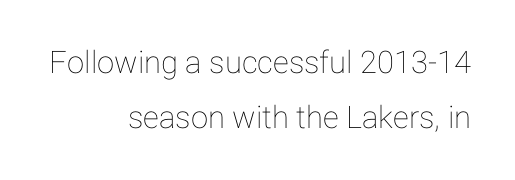
Q: Is the text italic (slanted)? A: No, it is upright.
Q: Is the text underlined? A: No.
Q: How is the paragraph aligned? A: Right-aligned.
Q: Is the spacing between letters normal or unusually wide? A: Normal.
Q: Width (condensed, normal, or wide)? A: Normal.
Q: Stroke contrast? A: Low.
Q: x-height? A: Medium.
Q: Monospaced? A: No.
